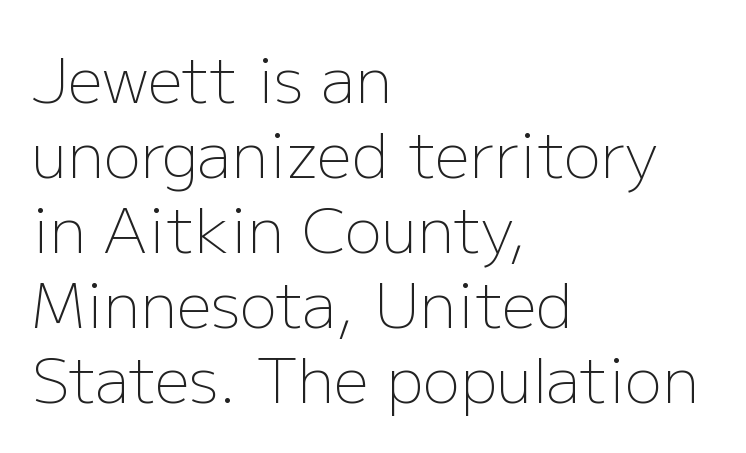
The rendering uses natural spacing where letterforms have individual widths. Words float on clear page, feet unadorned. The ragged edge is on the right, which tells us the setting is flush left. The lettering holds an erect, upright posture throughout.
